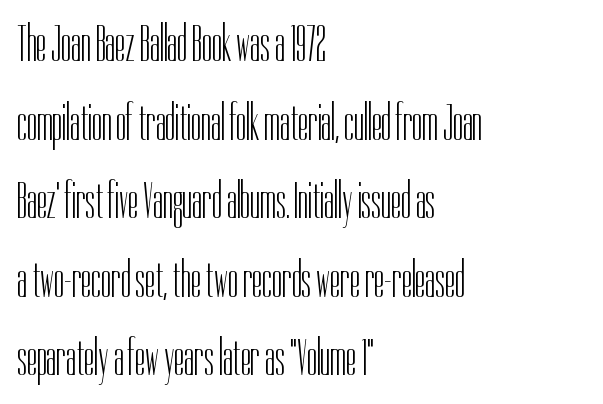
Q: Is the text bold? A: No.
Q: Is the text italic (slanted)? A: No, it is upright.
Q: Is the typeface a serif or a sans-serif typeface? A: Sans-serif.
Q: Is the text underlined? A: No.
Q: How is the paragraph aligned? A: Left-aligned.
Q: Is the spacing between letters normal or unusually wide? A: Normal.
Q: Is the spacing between lines tight, normal or loose? A: Normal.
Q: Width (condensed, normal, or wide)? A: Condensed.
Q: Stroke contrast? A: Low.
Q: x-height? A: Medium.
Q: Monospaced? A: No.
